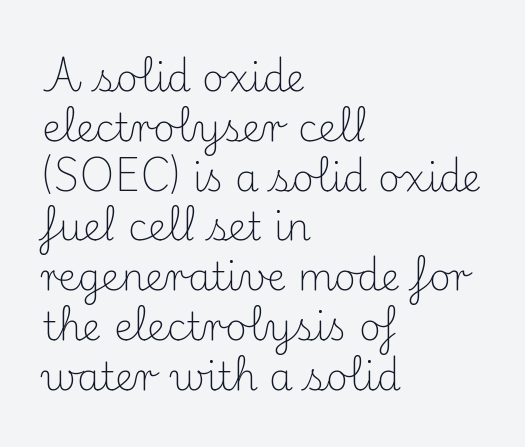
Q: Is the text bold? A: No.
Q: Is the text italic (slanted)? A: No, it is upright.
Q: Is the typeface a serif or a sans-serif typeface? A: Serif.
Q: Is the text underlined? A: No.
Q: How is the paragraph aligned? A: Left-aligned.
Q: Is the spacing between letters normal or unusually wide? A: Normal.
Q: Is the spacing between lines tight, normal or loose? A: Normal.
Q: Width (condensed, normal, or wide)? A: Normal.
Q: Stroke contrast? A: Medium.
Q: x-height? A: Small.
Q: Monospaced? A: No.
